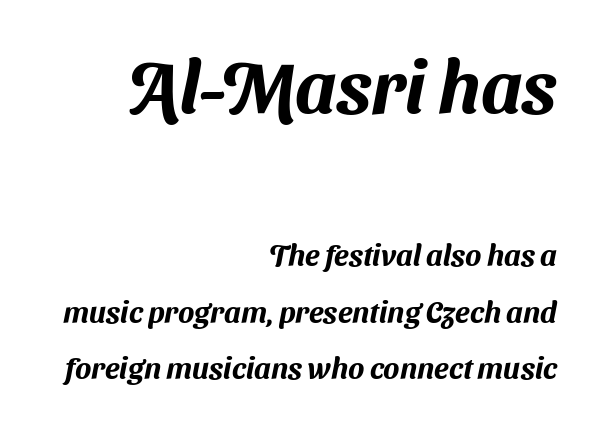
Q: Is the typeface a serif or a sans-serif typeface? A: Sans-serif.
Q: Is the text underlined? A: No.
Q: How is the paragraph aligned? A: Right-aligned.
Q: Is the spacing between letters normal or unusually wide? A: Normal.
Q: Which block of text is set in a larger size, the first (top) or the second (bottom)? A: The first (top) one.
Q: Width (condensed, normal, or wide)? A: Normal.
Q: Stroke contrast? A: Medium.
Q: x-height? A: Medium.
Q: Monospaced? A: No.
